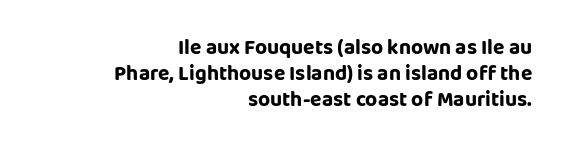
Weight: bold. Right-aligned paragraph, ragged on the left. The words here are not underlined. The letterforms sit shoulder to shoulder at normal distance. The letters stand upright; this is a roman face.
